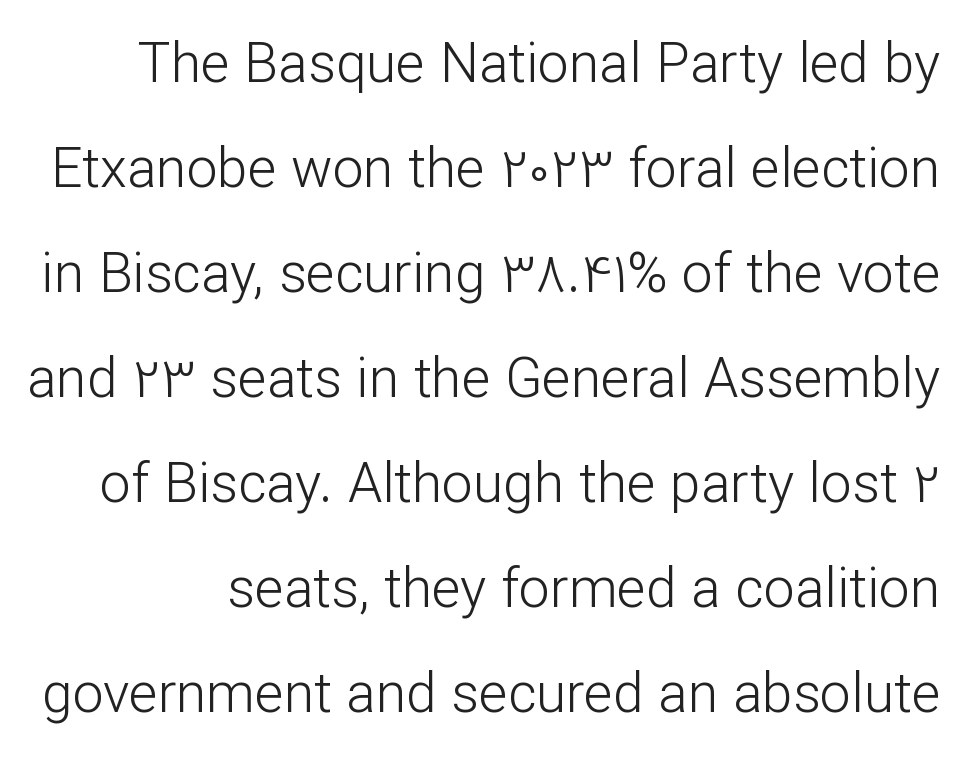
No extra ink here — the face is not bold. The type sits square on the baseline with zero lean. Has an underline been added? It has not. Each letter keeps its own natural width here, so spacing adapts to shape. Regarding serifs, this sample does without them.
